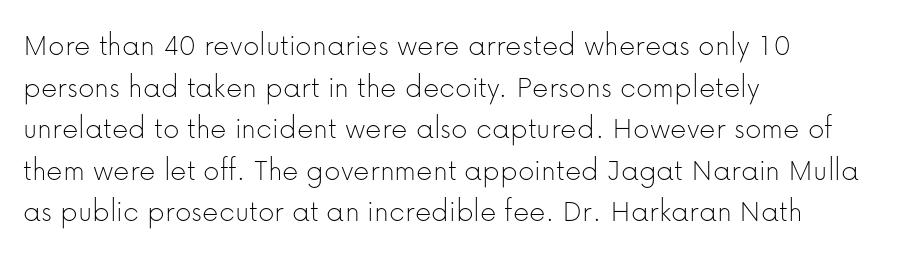
Stems and bowls with no extra thickness — not bold. Vertically, the passage feels balanced, rows spaced as you'd expect. Proportional: the letters do not fall into vertical columns. These lines keep a tight, regular rhythm from letter to letter. The string is rendered with underlining switched off.
